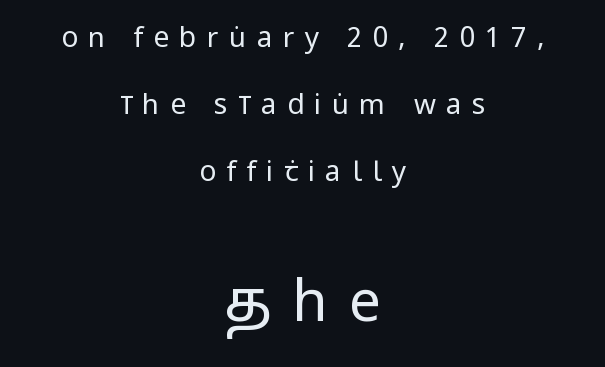
The image shows 57 px regular-weight, condensed sans-serif type, upright; set centered, loose line spacing (2.4x), unusually wide letter spacing (+0.37 em), not underlined; the second (bottom) block is 2.04x larger; low stroke contrast and a large x-height.
